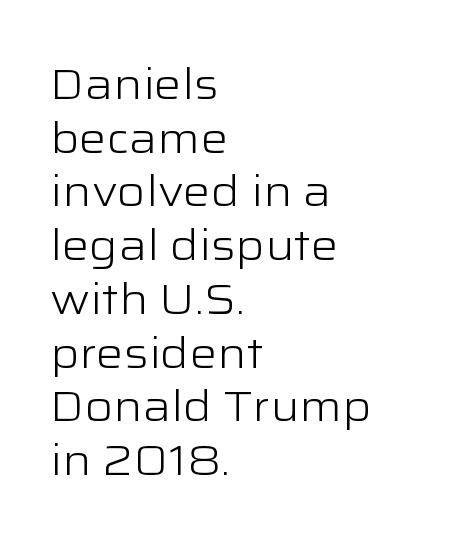
Q: Is the text bold? A: No.
Q: Is the text italic (slanted)? A: No, it is upright.
Q: Is the typeface a serif or a sans-serif typeface? A: Sans-serif.
Q: Is the text underlined? A: No.
Q: How is the paragraph aligned? A: Left-aligned.
Q: Is the spacing between letters normal or unusually wide? A: Normal.
Q: Is the spacing between lines tight, normal or loose? A: Normal.
Q: Width (condensed, normal, or wide)? A: Wide.
Q: Stroke contrast? A: Low.
Q: x-height? A: Medium.
Q: Monospaced? A: No.
